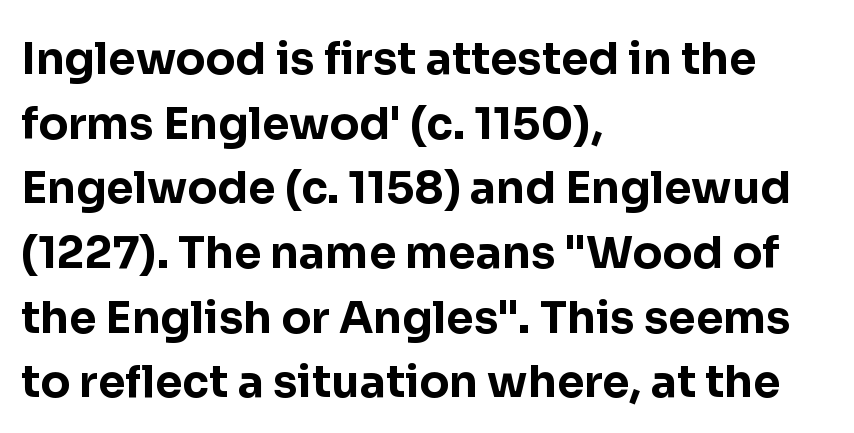
The image shows 44 px bold sans-serif type, upright; set left-aligned, normal line spacing (1.47x), normal letter spacing, not underlined; low stroke contrast and a medium x-height.
